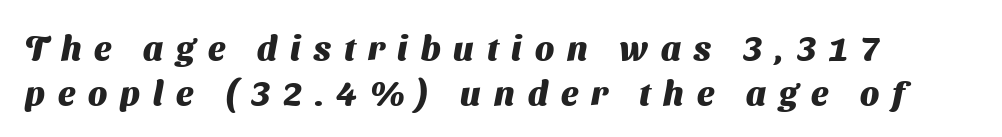
{"serif": "no", "bold": "yes", "weight": "heavy", "width": "normal", "stroke_contrast": "medium", "x_height": "medium", "monospaced": "no", "underline": "no", "align": "left", "line_spacing": "normal", "line_spacing_ratio": 1.32, "letter_spacing": "wide", "letter_spacing_em": 0.38, "glyph_px": 34}
